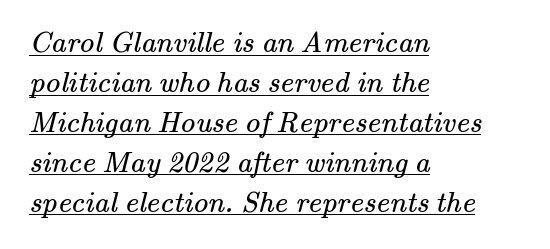
Each line of the rendering has a horizontal stroke beneath the glyphs. These lines are rendered in a variable-pitch font. The strokes carry an ordinary text weight at most. In CSS terms this would be text-align: left. Look at the bottom of the vertical strokes: they flare into serifs here.
